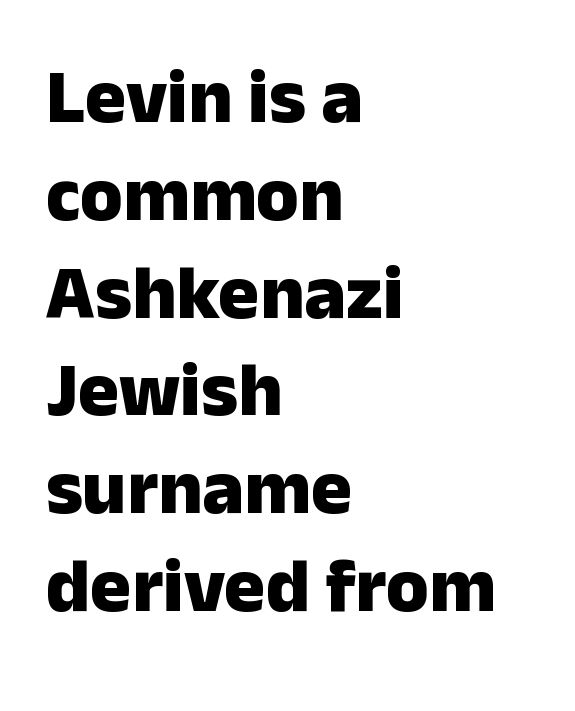
The image shows 77 px heavy sans-serif type, upright; set left-aligned, normal line spacing (1.27x), normal letter spacing, not underlined; low stroke contrast and a medium x-height.
